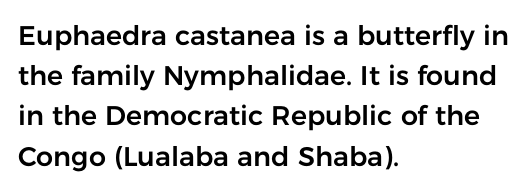
Q: Is the text italic (slanted)? A: No, it is upright.
Q: Is the text underlined? A: No.
Q: How is the paragraph aligned? A: Left-aligned.
Q: Is the spacing between letters normal or unusually wide? A: Normal.
Q: Is the spacing between lines tight, normal or loose? A: Normal.
